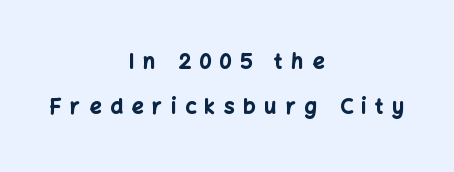
Q: Is the text bold? A: Yes.
Q: Is the text italic (slanted)? A: No, it is upright.
Q: Is the text underlined? A: No.
Q: How is the paragraph aligned? A: Centered.
Q: Is the spacing between letters normal or unusually wide? A: Unusually wide.
Q: Is the spacing between lines tight, normal or loose? A: Loose.
